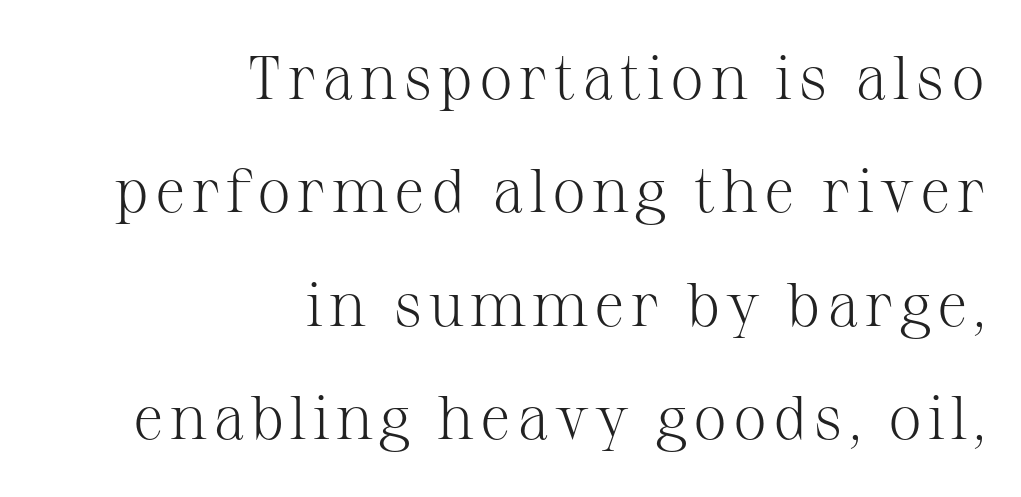
{"serif": "yes", "italic": "no", "bold": "no", "weight": "light", "width": "normal", "stroke_contrast": "medium", "x_height": "medium", "monospaced": "no", "underline": "no", "align": "right", "line_spacing_ratio": 1.86, "glyph_px": 61}
